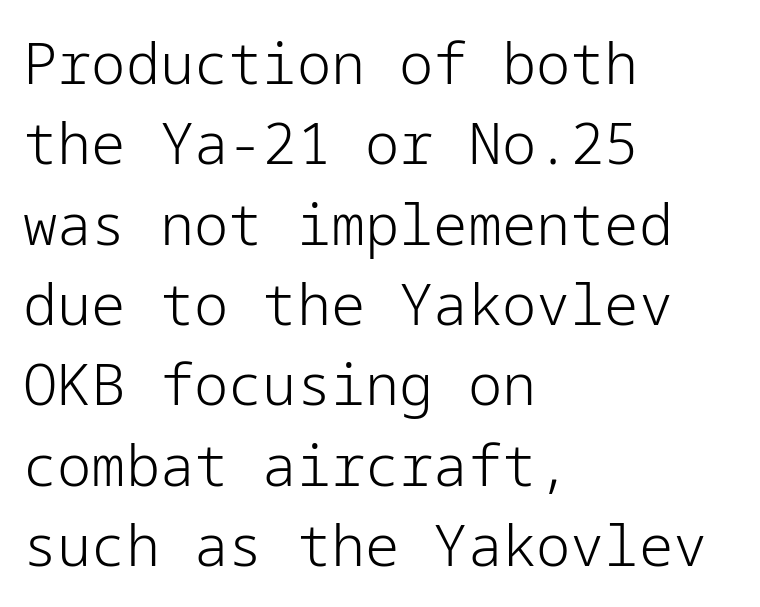
The image shows 57 px light sans-serif type, upright; set left-aligned, normal line spacing (1.41x), normal letter spacing, not underlined; low stroke contrast and a medium x-height.
